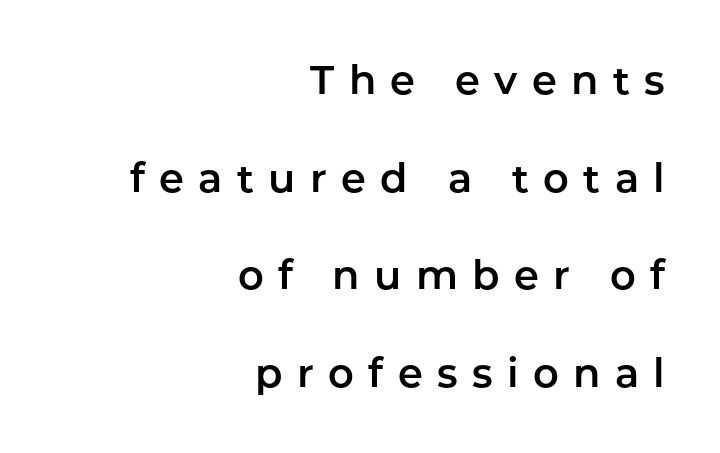
{"serif": "no", "italic": "no", "width": "normal", "stroke_contrast": "low", "x_height": "medium", "monospaced": "no", "underline": "no", "align": "right", "line_spacing": "loose", "line_spacing_ratio": 2.44, "letter_spacing": "wide", "letter_spacing_em": 0.36, "glyph_px": 40}
